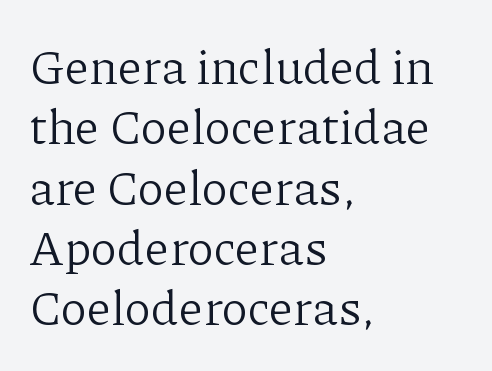
{"serif": "yes", "italic": "no", "bold": "no", "weight": "light", "width": "normal", "stroke_contrast": "low", "x_height": "medium", "monospaced": "no", "underline": "no", "align": "left", "line_spacing_ratio": 1.23, "letter_spacing": "normal", "letter_spacing_em": 0.0, "glyph_px": 49}
